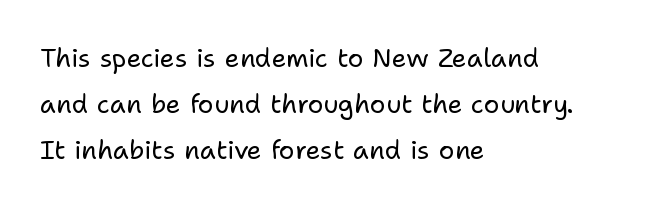
Q: Is the text bold? A: No.
Q: Is the text italic (slanted)? A: No, it is upright.
Q: Is the text underlined? A: No.
Q: How is the paragraph aligned? A: Left-aligned.
Q: Is the spacing between letters normal or unusually wide? A: Normal.
